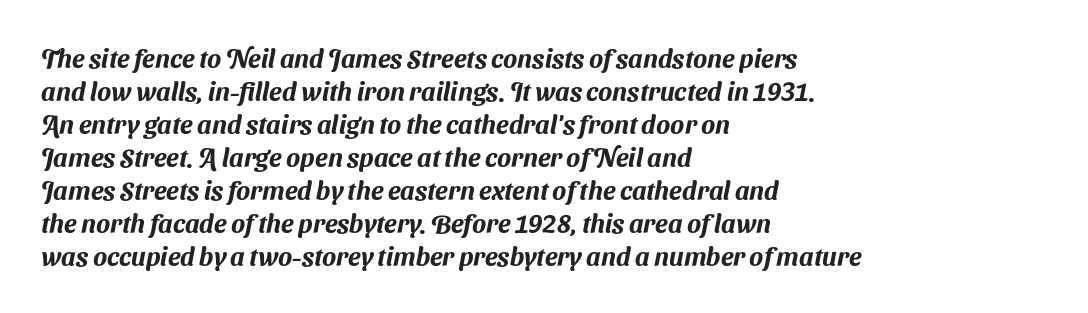
The image shows 26 px text type; set left-aligned, normal line spacing (1.27x), normal letter spacing, not underlined.
